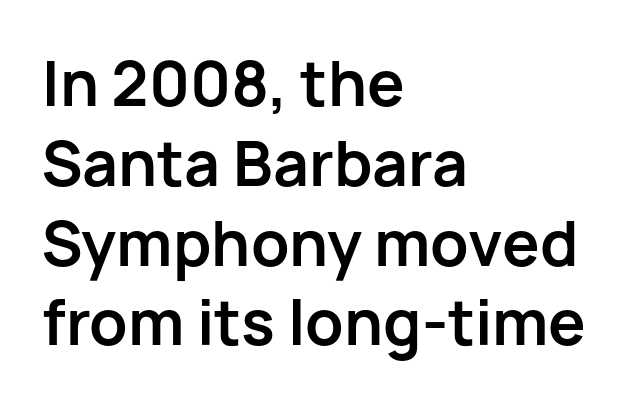
The image shows 60 px bold sans-serif type, upright; set left-aligned, normal line spacing (1.33x), normal letter spacing, not underlined; low stroke contrast and a medium x-height.
